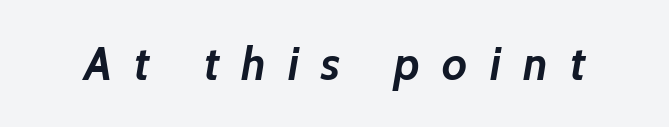
The image shows 46 px semibold type, italic (leaning right); set unusually wide letter spacing (+0.48 em), not underlined; low stroke contrast and a medium x-height.
